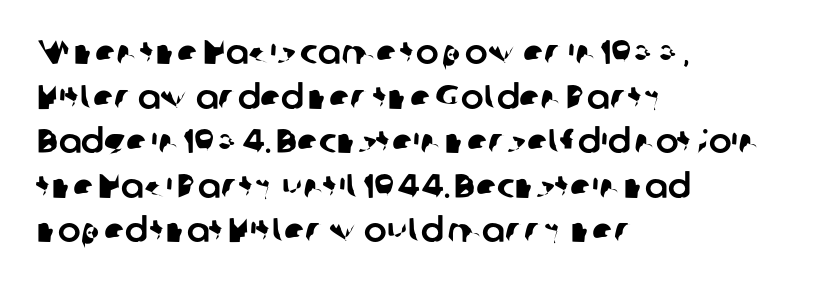
Q: Is the typeface a serif or a sans-serif typeface? A: Sans-serif.
Q: Is the text underlined? A: No.
Q: How is the paragraph aligned? A: Left-aligned.
Q: Is the spacing between letters normal or unusually wide? A: Normal.
Q: Is the spacing between lines tight, normal or loose? A: Normal.
Q: Width (condensed, normal, or wide)? A: Normal.
Q: Stroke contrast? A: Low.
Q: x-height? A: Medium.
Q: Monospaced? A: No.
